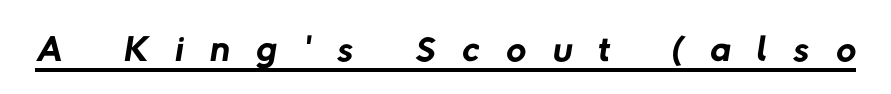
{"serif": "no", "bold": "no", "weight": "regular", "width": "normal", "stroke_contrast": "low", "x_height": "medium", "monospaced": "no", "underline": "yes", "letter_spacing": "wide", "letter_spacing_em": 0.49, "glyph_px": 55}
